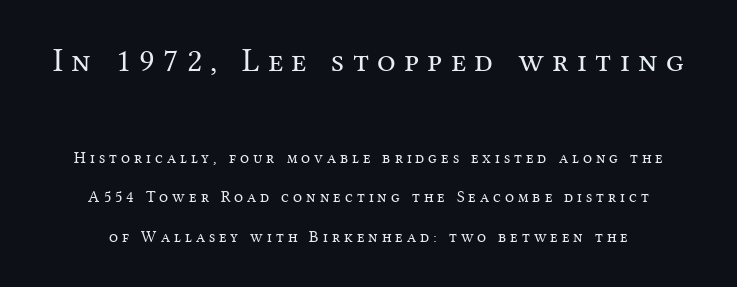
Q: Is the text bold? A: No.
Q: Is the text italic (slanted)? A: No, it is upright.
Q: Is the typeface a serif or a sans-serif typeface? A: Serif.
Q: Is the text underlined? A: No.
Q: Is the spacing between letters normal or unusually wide? A: Unusually wide.
Q: Is the spacing between lines tight, normal or loose? A: Loose.
Q: Which block of text is set in a larger size, the first (top) or the second (bottom)? A: The first (top) one.
Q: Width (condensed, normal, or wide)? A: Normal.
Q: Stroke contrast? A: Medium.
Q: x-height? A: Medium.
Q: Monospaced? A: No.
